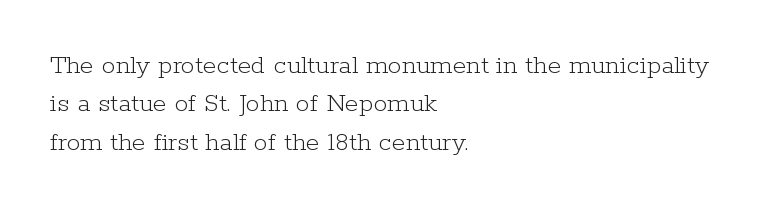
The letterforms sit at book weight or below. Italic: no, the glyphs are upright roman. Note the varied advance widths — an 'i' is clearly narrower than an 'm'. The string is rendered with underlining switched off. The horizontal fit of the characters is conventional and even. The lines are quadded left.
